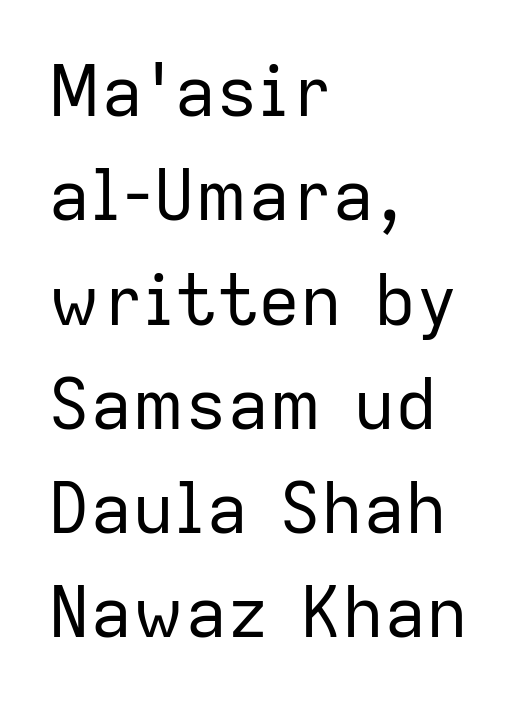
Glyph-to-glyph distance matches everyday printed text. The type sits square on the baseline with zero lean. Nobody drew a line under any word here. Quick note: interline space is typical. You can tell from the bare stems that sans-serif type was used. The passage shown is not bold in any degree.
